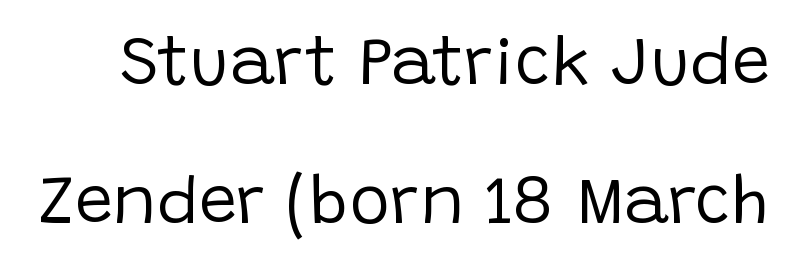
{"serif": "no", "italic": "no", "bold": "no", "weight": "regular", "width": "normal", "stroke_contrast": "low", "x_height": "large", "monospaced": "no", "underline": "no", "line_spacing": "loose", "line_spacing_ratio": 2.05, "letter_spacing": "normal", "letter_spacing_em": 0.0, "glyph_px": 68}
